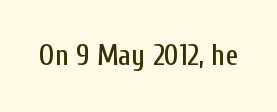
Q: Is the text italic (slanted)? A: No, it is upright.
Q: Is the typeface a serif or a sans-serif typeface? A: Sans-serif.
Q: Is the text underlined? A: No.
Q: Is the spacing between letters normal or unusually wide? A: Normal.
Q: Width (condensed, normal, or wide)? A: Condensed.
Q: Stroke contrast? A: Low.
Q: x-height? A: Medium.
Q: Monospaced? A: No.
